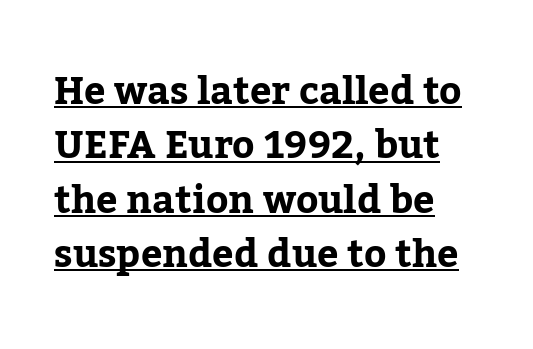
The passage shown is typed in a proportional face where columns would drift. Has an underline been added? It has. Line spacing here is normal. The rag falls on the right side of this text block. When letters stand straight like this, we call the style roman or upright.
